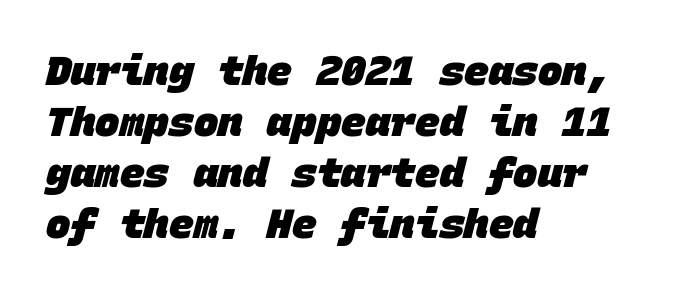
The font family rendered here belongs to the sans-serif group. Compared with a centered layout, this one pins lines to the left instead. Monospaced: the letters line up in strict vertical columns. What weight is shown? A full bold with thick strokes.
